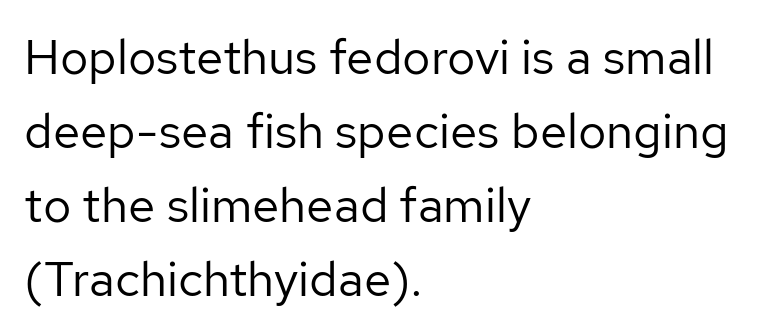
The image shows 49 px regular-weight sans-serif type, upright; set left-aligned, normal line spacing (1.51x), normal letter spacing, not underlined; low stroke contrast and a medium x-height.
